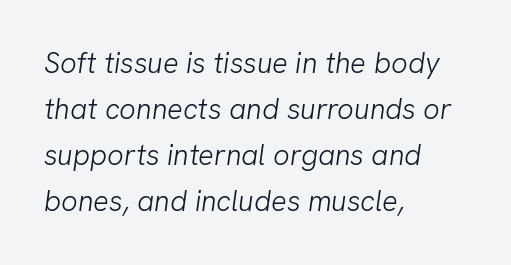
Q: Is the text bold? A: No.
Q: Is the typeface a serif or a sans-serif typeface? A: Sans-serif.
Q: Is the text underlined? A: No.
Q: How is the paragraph aligned? A: Left-aligned.
Q: Is the spacing between letters normal or unusually wide? A: Normal.
Q: Is the spacing between lines tight, normal or loose? A: Normal.
Q: Width (condensed, normal, or wide)? A: Normal.
Q: Stroke contrast? A: Low.
Q: x-height? A: Medium.
Q: Monospaced? A: No.
